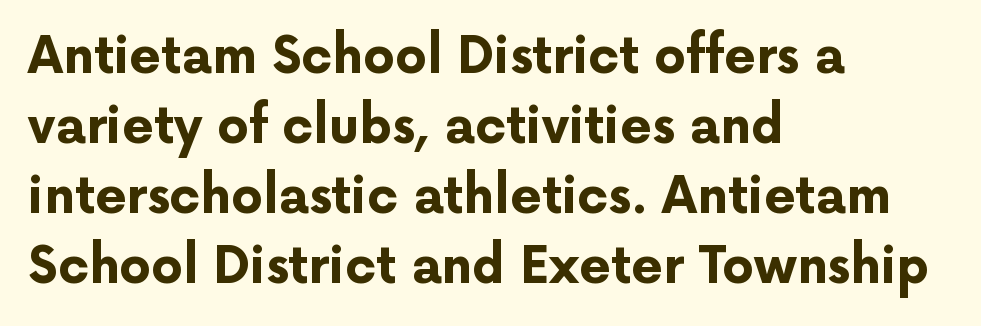
{"serif": "no", "italic": "no", "bold": "yes", "weight": "bold", "width": "normal", "stroke_contrast": "low", "x_height": "medium", "monospaced": "no", "underline": "no", "align": "left", "line_spacing": "normal", "line_spacing_ratio": 1.4, "letter_spacing": "normal", "letter_spacing_em": 0.0, "glyph_px": 50}
